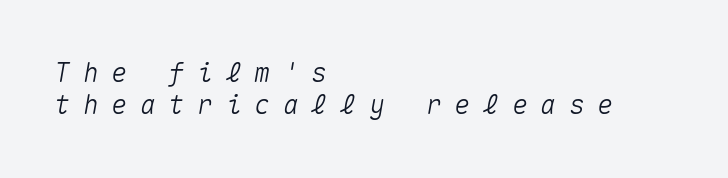
The passage shown leans; its letterforms are oblique. Characters follow at a spacing far wider than the type designer built in. Honestly, there is no underline to notice here at all. The rendering anchors every line to the left-hand side.
